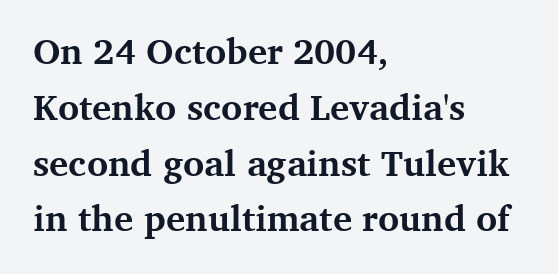
{"serif": "yes", "italic": "no", "bold": "yes", "weight": "bold", "width": "normal", "stroke_contrast": "medium", "x_height": "medium", "monospaced": "no", "underline": "no", "align": "left", "line_spacing": "normal", "line_spacing_ratio": 1.55, "letter_spacing": "normal", "letter_spacing_em": 0.0, "glyph_px": 36}
